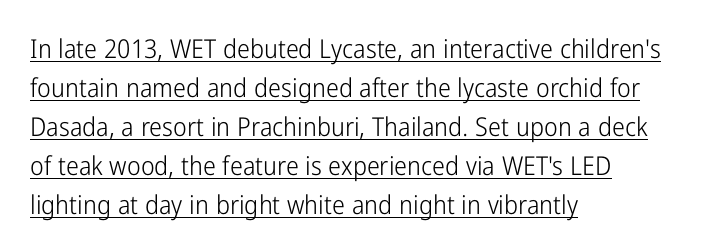
Decoration check: the copy is underlined. No italicization has been applied; the sample stays upright. Stems here are at most as thick as an everyday book face. The typesetter chose a ragged-right arrangement here.
